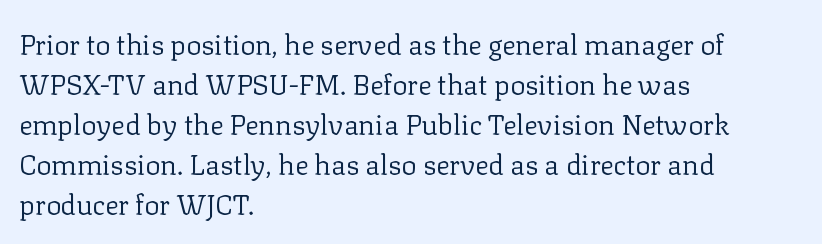
Horizontal bands of white between lines are of average thickness. Small tapered or slab feet sit at the stroke ends, so this counts as serif. Italic? Not at all — the glyphs are vertical. Looks like regular typesetting: each glyph gets only the width it needs. This sample uses plain, unmodified letter spacing.
